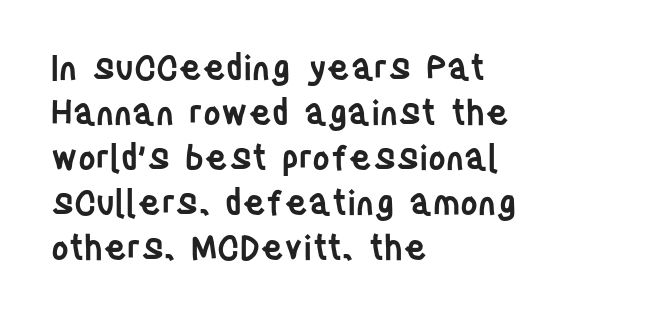
{"serif": "no", "italic": "no", "bold": "semi", "weight": "semibold", "width": "condensed", "stroke_contrast": "low", "x_height": "large", "monospaced": "no", "underline": "no", "align": "left", "line_spacing": "normal", "line_spacing_ratio": 1.32, "letter_spacing": "normal", "letter_spacing_em": 0.0, "glyph_px": 34}
